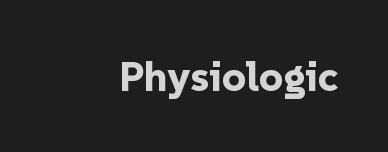
Q: Is the text bold? A: Yes.
Q: Is the text italic (slanted)? A: No, it is upright.
Q: Is the typeface a serif or a sans-serif typeface? A: Sans-serif.
Q: Is the text underlined? A: No.
Q: Is the spacing between letters normal or unusually wide? A: Normal.
Q: Width (condensed, normal, or wide)? A: Normal.
Q: Stroke contrast? A: Low.
Q: x-height? A: Medium.
Q: Monospaced? A: No.
